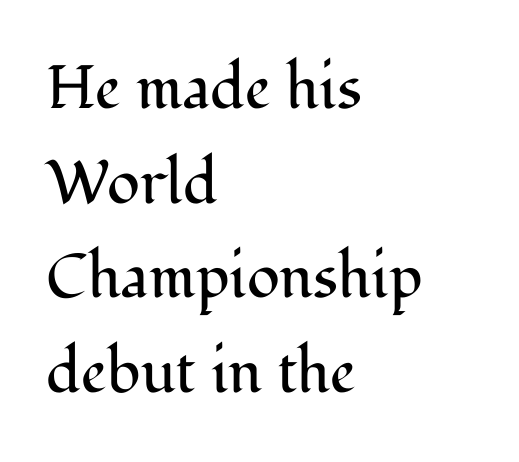
The characters display serif detailing at their extremities. Beneath every word, the page is bare. The rows are spaced the way most documents space them. A classic flush-left, rag-right setting is used for this passage.
